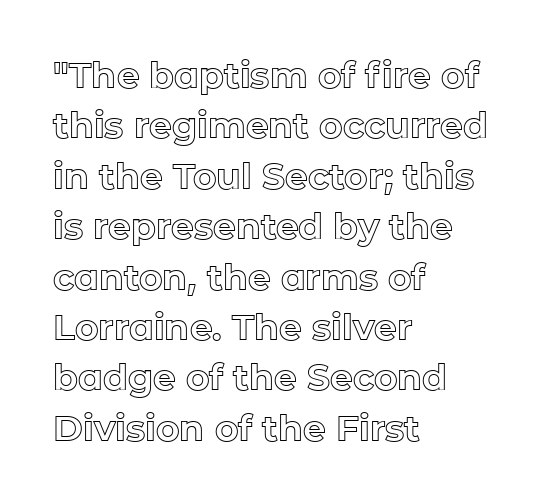
{"italic": "no", "width": "normal", "x_height": "medium", "monospaced": "no", "underline": "no", "align": "left", "line_spacing": "normal", "line_spacing_ratio": 1.4, "letter_spacing": "normal", "letter_spacing_em": 0.0, "glyph_px": 36}
